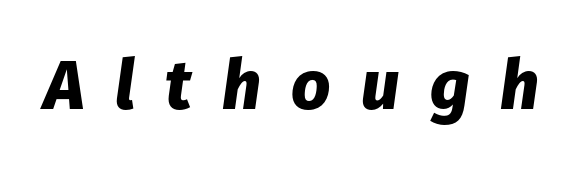
The image shows 69 px heavy type, italic (leaning right); set unusually wide letter spacing (+0.44 em), not underlined; low stroke contrast and a medium x-height.
